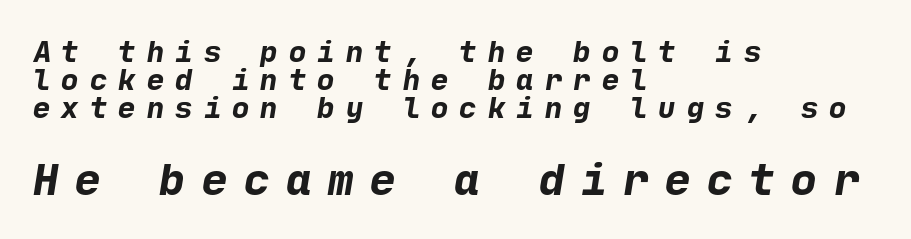
What kind of face is this? One without serifs — a sans. Tracking here is generous; glyphs stand well apart from one another. This rendering features lettering with no underline. Thick stems and heavy bowls — unmistakably bold. The lines are packed closely together with very little leading. Bigger letters appear in the bottom chunk; the top chunk is reduced.
